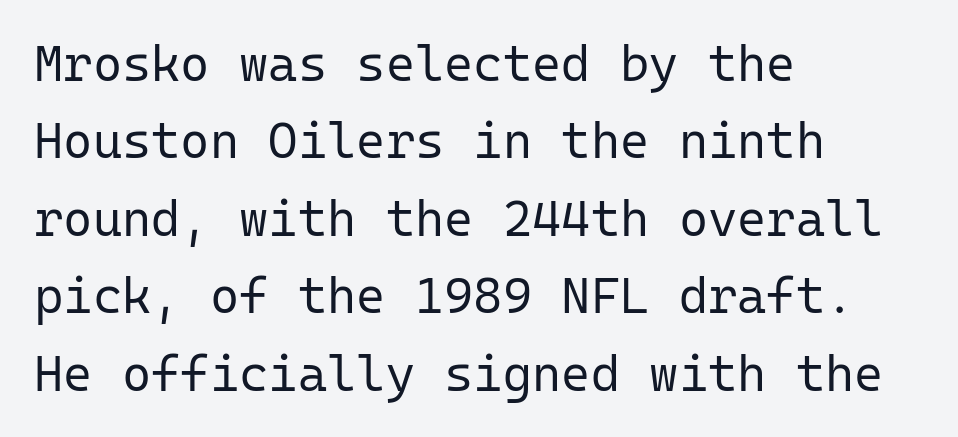
The image shows 50 px regular-weight sans-serif type, upright, monospaced; set left-aligned, normal line spacing (1.55x), normal letter spacing, not underlined; low stroke contrast and a medium x-height.
